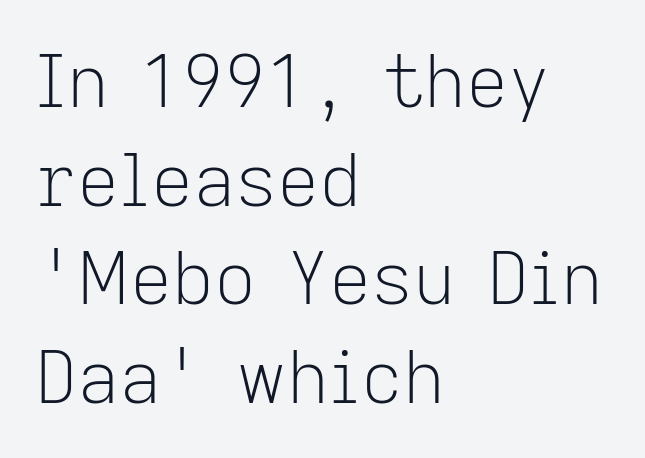
This rendering leaves character spacing at its baseline value. No word sits above an underline. No feet cap the strokes, marking this as sans-serif type. The strokes carry an ordinary text weight at most.
